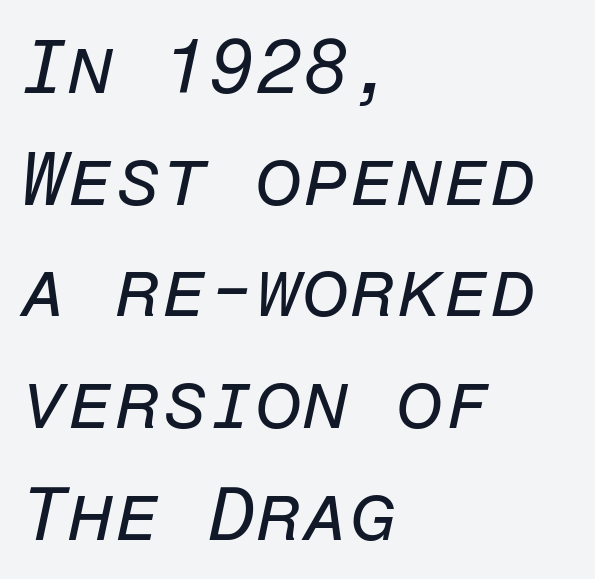
{"italic": "yes", "lean": "right", "slant_degrees": 12, "bold": "no", "weight": "regular", "width": "normal", "stroke_contrast": "low", "x_height": "medium", "monospaced": "yes", "underline": "no", "align": "left", "line_spacing": "normal", "line_spacing_ratio": 1.47, "letter_spacing": "normal", "letter_spacing_em": 0.0, "glyph_px": 76}
